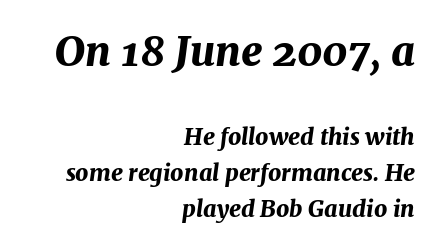
The image shows 41 px bold type, italic (leaning right); set right-aligned, normal line spacing (1.57x), normal letter spacing, not underlined; the first (top) block is 1.78x larger; medium stroke contrast and a medium x-height.
